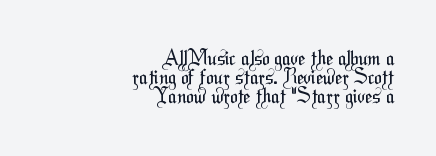
Leading is clearly below the norm, producing a dense column. The line texture is even and compact thanks to regular tracking. Is the stroke heavy? The answer is a plain regular-or-lighter. Lines of text with bare space underneath. All the whitespace from short lines collects on the left.
